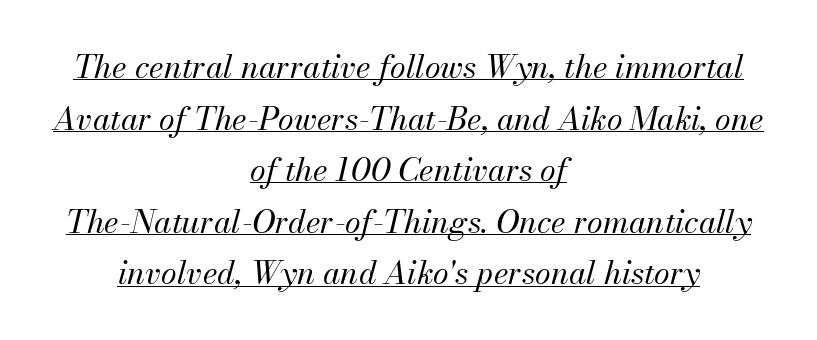
The image shows 32 px regular-weight type, italic (leaning right); set centered, normal line spacing (1.61x), normal letter spacing, underlined; medium stroke contrast and a small x-height.
